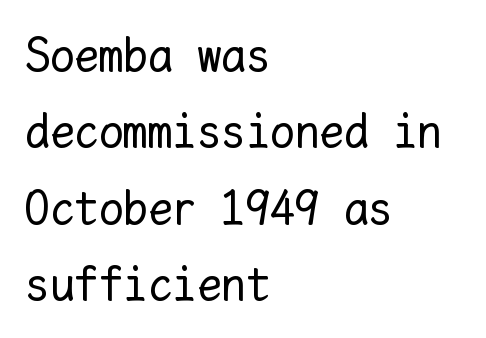
The image shows 49 px regular-weight type, upright, monospaced; set left-aligned, normal line spacing (1.56x), normal letter spacing, not underlined; low stroke contrast and a medium x-height.
